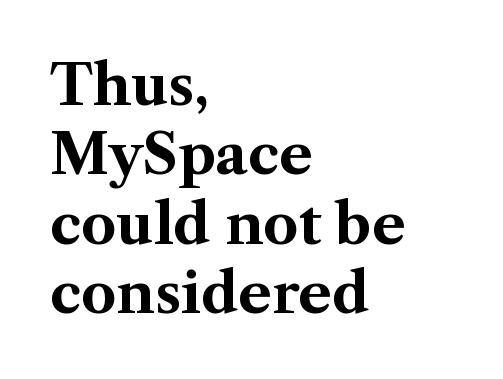
The rendering uses natural spacing where letterforms have individual widths. These words are printed bold, with thick strokes throughout. Each row of text sits above clean, open space. Each line starts at the same left margin while the right side varies. The axis of the letterforms is exactly vertical. A typesetter would label this face a serif.
